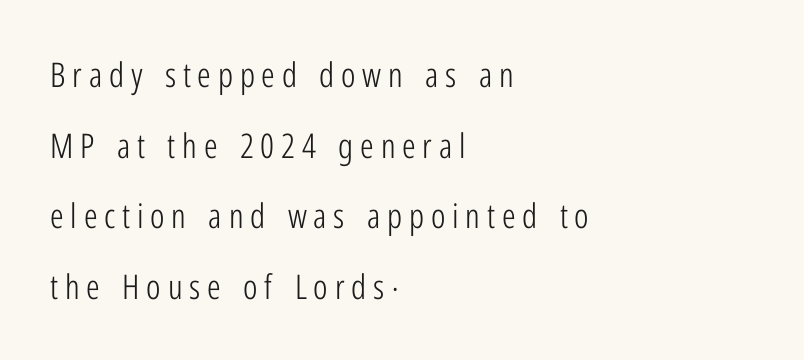
The image shows 34 px light, condensed sans-serif type, upright; set left-aligned, loose line spacing (2.08x), unusually wide letter spacing (+0.2 em), not underlined; low stroke contrast and a medium x-height.
